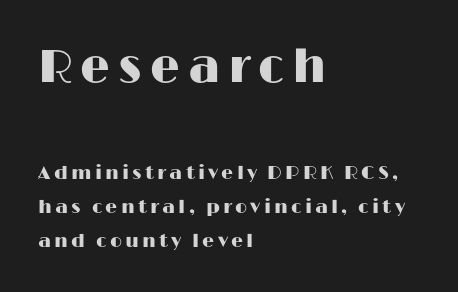
Q: Is the text italic (slanted)? A: No, it is upright.
Q: Is the typeface a serif or a sans-serif typeface? A: Sans-serif.
Q: Is the text underlined? A: No.
Q: How is the paragraph aligned? A: Left-aligned.
Q: Which block of text is set in a larger size, the first (top) or the second (bottom)? A: The first (top) one.
Q: Width (condensed, normal, or wide)? A: Wide.
Q: Stroke contrast? A: High.
Q: x-height? A: Medium.
Q: Monospaced? A: No.
